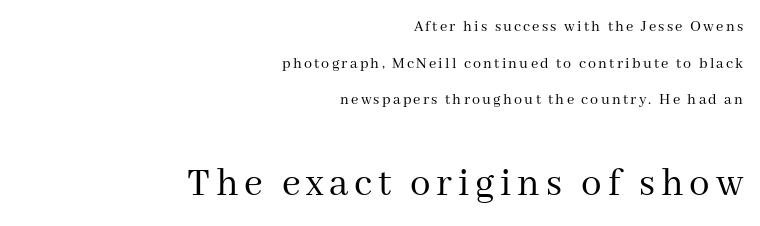
Compared with a flush-left layout, this one pins lines to the opposite, right side. These lines stand farther apart than default settings would place them. Two sizes are in play, and the larger belongs to the second block. Style check: upright. Little horizontal feet cap the strokes, marking this as serif type. Proportional: the letters do not fall into vertical columns.
